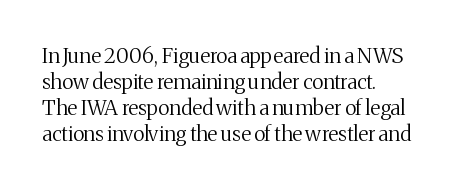
Q: Is the text bold? A: No.
Q: Is the text italic (slanted)? A: No, it is upright.
Q: Is the text underlined? A: No.
Q: How is the paragraph aligned? A: Left-aligned.
Q: Is the spacing between letters normal or unusually wide? A: Normal.
